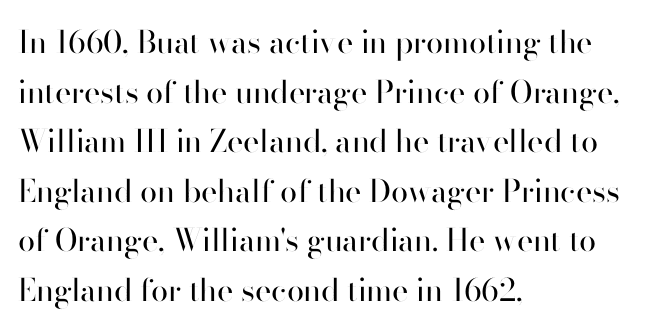
{"serif": "no", "italic": "no", "bold": "no", "weight": "regular", "width": "normal", "stroke_contrast": "high", "x_height": "small", "monospaced": "no", "underline": "no", "align": "left", "line_spacing": "normal", "line_spacing_ratio": 1.6, "letter_spacing": "normal", "letter_spacing_em": 0.0, "glyph_px": 31}
